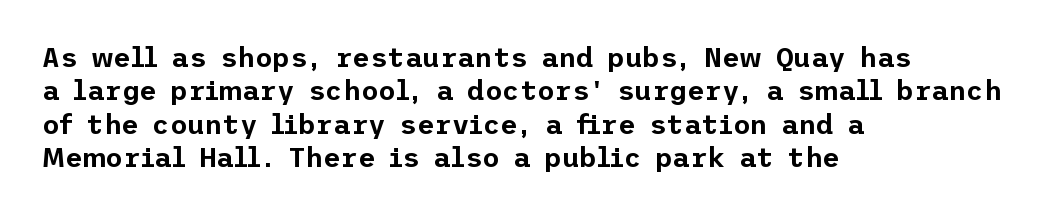
{"italic": "no", "underline": "no", "align": "left", "line_spacing_ratio": 1.24, "letter_spacing": "normal", "letter_spacing_em": 0.0, "glyph_px": 27}
